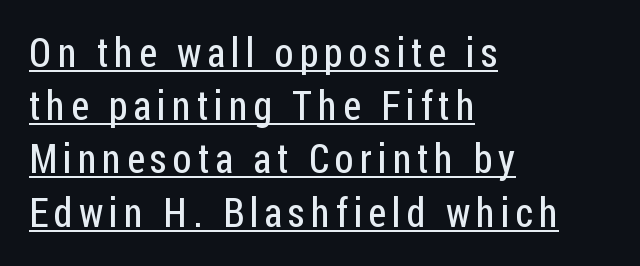
{"serif": "no", "italic": "no", "bold": "no", "weight": "regular", "width": "condensed", "stroke_contrast": "low", "x_height": "medium", "monospaced": "no", "underline": "yes", "align": "left", "line_spacing": "normal", "line_spacing_ratio": 1.33, "glyph_px": 40}
